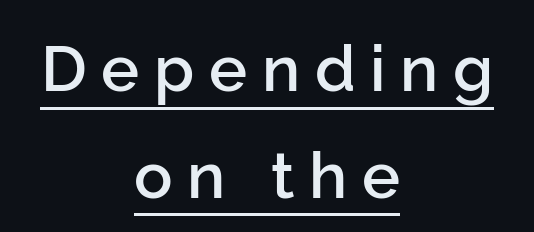
{"serif": "no", "italic": "no", "bold": "semi", "weight": "semibold", "width": "normal", "stroke_contrast": "low", "x_height": "medium", "monospaced": "no", "underline": "yes", "align": "center", "line_spacing": "normal", "line_spacing_ratio": 1.67, "letter_spacing": "wide", "letter_spacing_em": 0.23, "glyph_px": 64}
